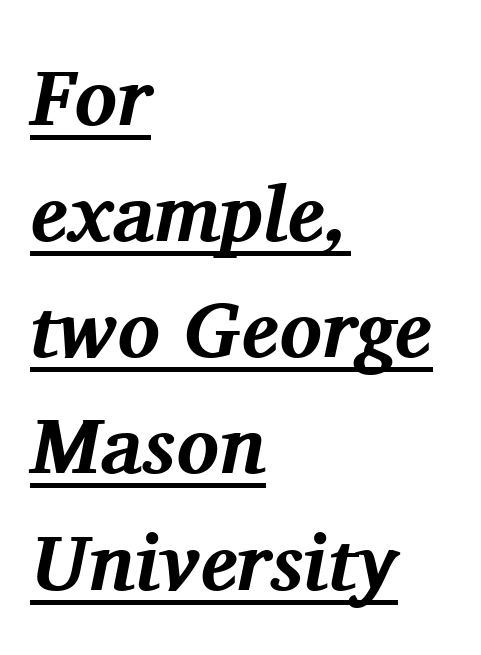
{"serif": "yes", "italic": "yes", "lean": "right", "slant_degrees": 11, "bold": "yes", "weight": "bold", "width": "normal", "stroke_contrast": "medium", "x_height": "medium", "monospaced": "no", "underline": "yes", "align": "left", "line_spacing": "normal", "line_spacing_ratio": 1.47, "letter_spacing": "normal", "letter_spacing_em": 0.0, "glyph_px": 79}
